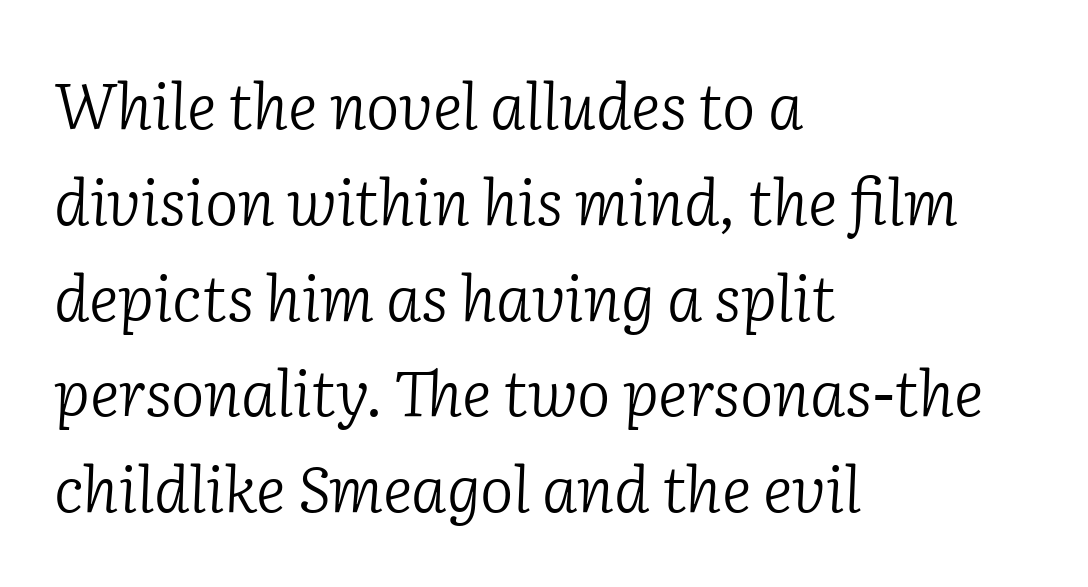
The image shows 63 px light serif type, italic (leaning right); set left-aligned, normal line spacing (1.52x), normal letter spacing, not underlined; low stroke contrast and a medium x-height.
